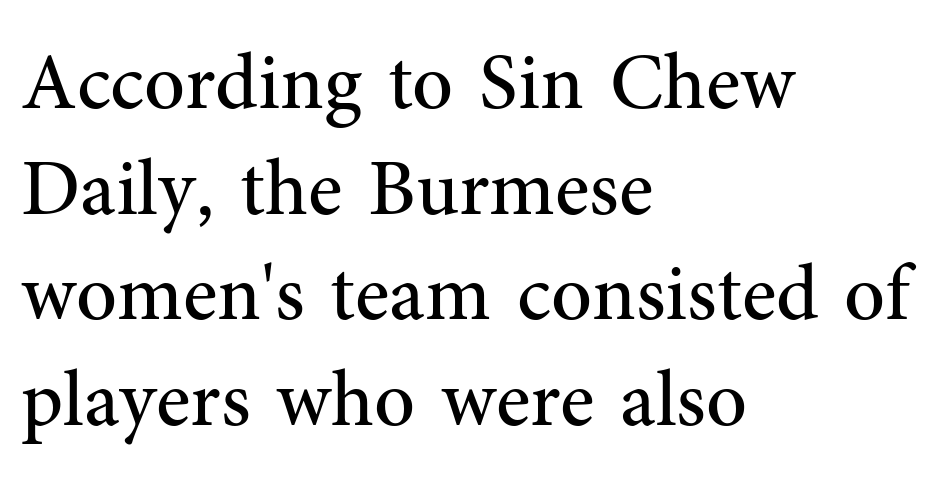
Q: Is the text bold? A: No.
Q: Is the text italic (slanted)? A: No, it is upright.
Q: Is the typeface a serif or a sans-serif typeface? A: Serif.
Q: Is the text underlined? A: No.
Q: How is the paragraph aligned? A: Left-aligned.
Q: Is the spacing between letters normal or unusually wide? A: Normal.
Q: Is the spacing between lines tight, normal or loose? A: Normal.
Q: Width (condensed, normal, or wide)? A: Normal.
Q: Stroke contrast? A: Medium.
Q: x-height? A: Medium.
Q: Monospaced? A: No.
